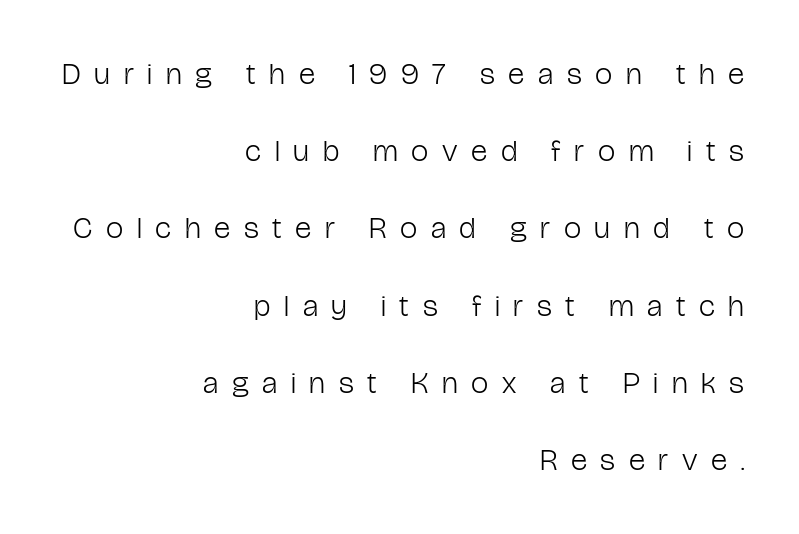
{"serif": "no", "italic": "no", "bold": "no", "weight": "light", "width": "condensed", "stroke_contrast": "low", "x_height": "medium", "monospaced": "no", "underline": "no", "align": "right", "line_spacing": "loose", "line_spacing_ratio": 2.49, "letter_spacing": "wide", "letter_spacing_em": 0.44, "glyph_px": 31}
